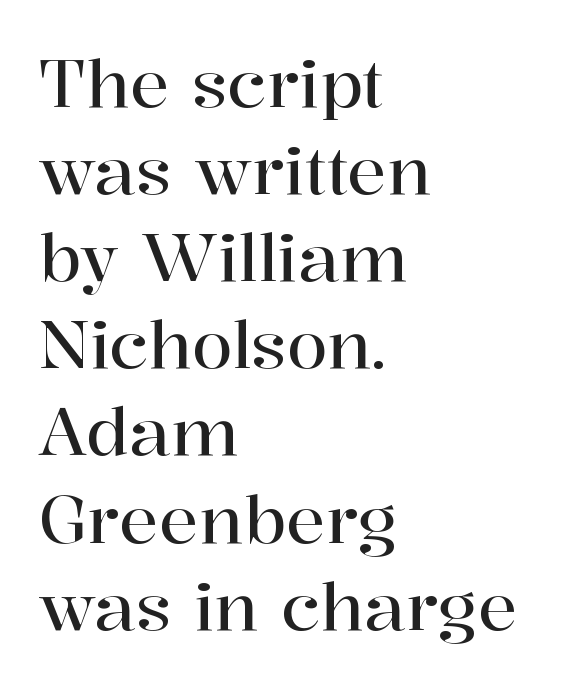
{"serif": "yes", "italic": "no", "width": "normal", "stroke_contrast": "high", "x_height": "medium", "monospaced": "no", "underline": "no", "align": "left", "line_spacing": "normal", "line_spacing_ratio": 1.32, "letter_spacing": "normal", "letter_spacing_em": 0.0, "glyph_px": 66}
